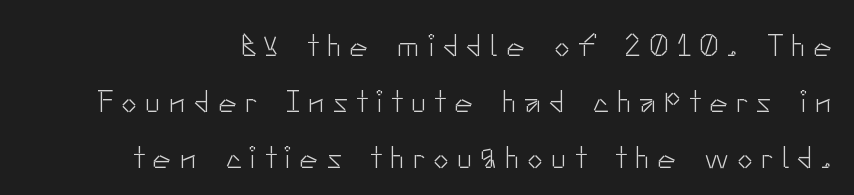
Q: Is the text bold? A: No.
Q: Is the text italic (slanted)? A: No, it is upright.
Q: Is the typeface a serif or a sans-serif typeface? A: Sans-serif.
Q: Is the text underlined? A: No.
Q: Is the spacing between letters normal or unusually wide? A: Unusually wide.
Q: Width (condensed, normal, or wide)? A: Normal.
Q: Stroke contrast? A: Low.
Q: x-height? A: Small.
Q: Monospaced? A: No.
